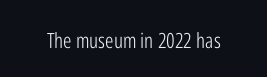
The image shows 21 px text type, upright; set normal letter spacing, not underlined.
